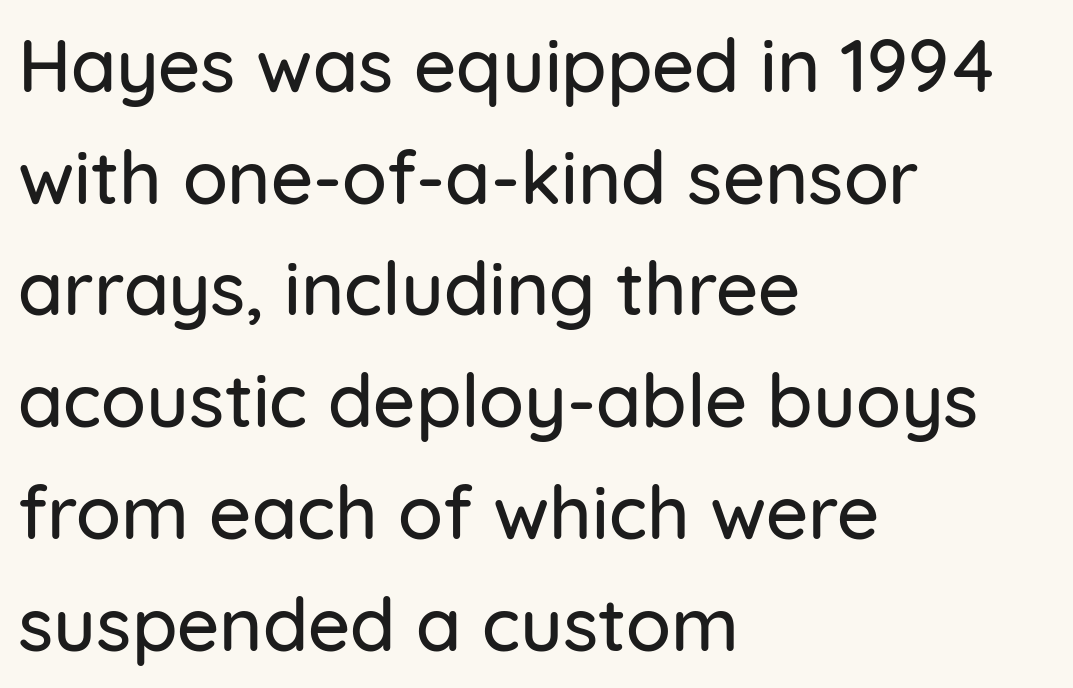
Normally led — the rows are evenly, conventionally spaced. A clean baseline with only descenders dipping below it. The lettering stays uniformly vertical, giving the passage a roman look. A student would call this left alignment; a typographer would say flush left, rag right. This sample has the flowing, uneven cadence of proportional lettering.
